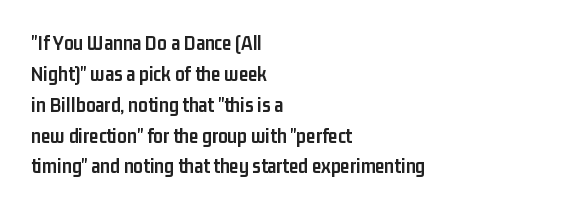
The image shows 21 px bold type, upright; set left-aligned, normal line spacing (1.47x), normal letter spacing, not underlined.
